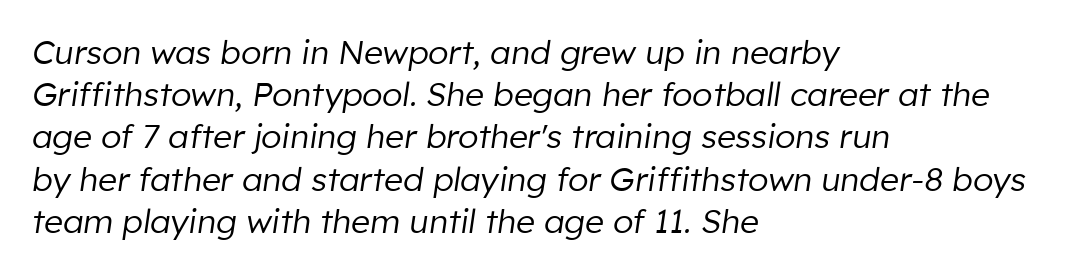
{"italic": "yes", "lean": "right", "slant_degrees": 8, "bold": "no", "weight": "regular", "width": "normal", "stroke_contrast": "low", "x_height": "medium", "monospaced": "no", "underline": "no", "align": "left", "line_spacing": "normal", "line_spacing_ratio": 1.28, "letter_spacing": "normal", "letter_spacing_em": 0.0, "glyph_px": 33}
